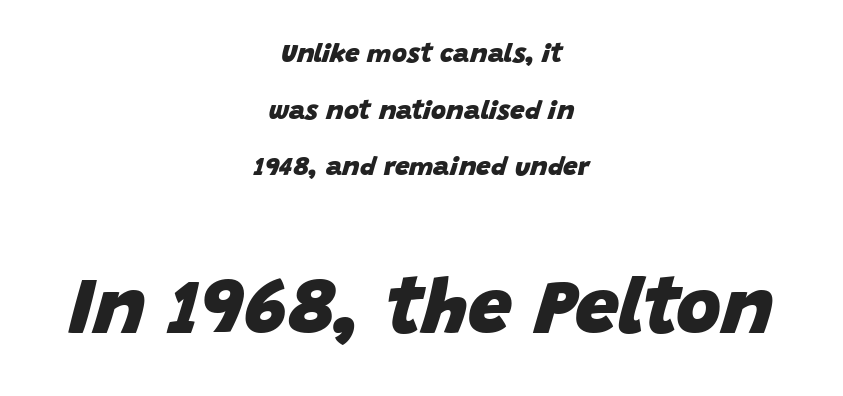
Tracking value appears to be zero — textbook default spacing. The lines are spread far apart with generous leading. The passage shown is typed in a proportional face where columns would drift. Is the type slanted? Yes — the strokes lean at a clear angle. Which chunk is bigger? The second one — the bottom block dwarfs the top.
